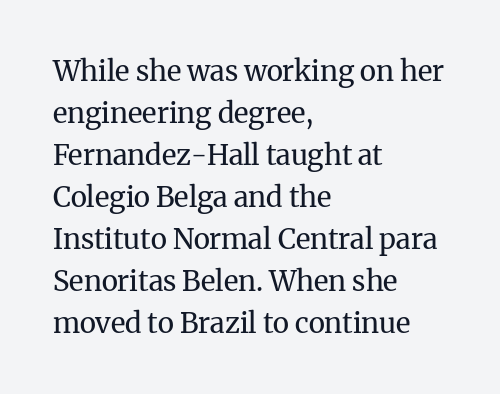
{"serif": "yes", "italic": "no", "bold": "no", "weight": "regular", "width": "normal", "stroke_contrast": "medium", "x_height": "medium", "monospaced": "no", "underline": "no", "align": "left", "line_spacing": "normal", "line_spacing_ratio": 1.5, "letter_spacing": "normal", "letter_spacing_em": 0.0, "glyph_px": 28}
